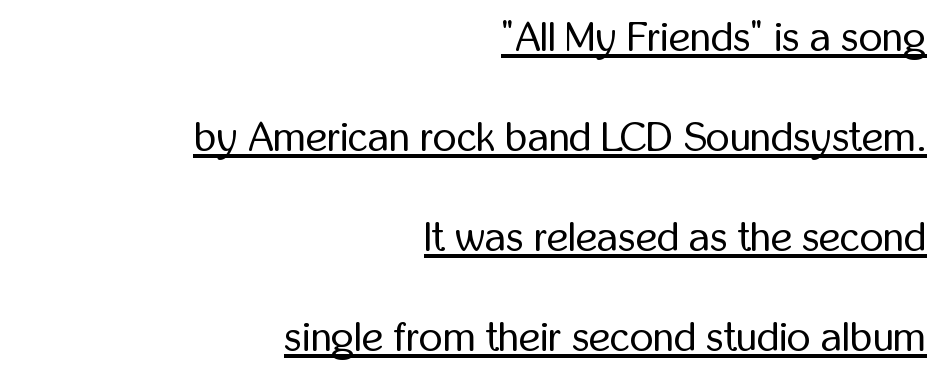
The image shows 41 px regular-weight, condensed sans-serif type, upright; set right-aligned, loose line spacing (2.44x), normal letter spacing, underlined; low stroke contrast and a medium x-height.
